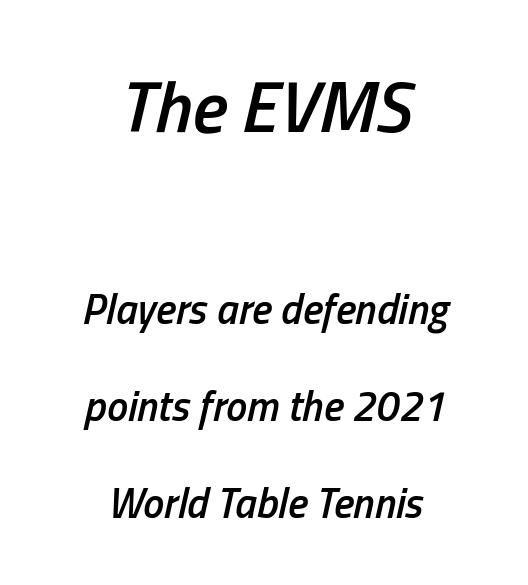
The image shows 73 px semibold, condensed type, italic (leaning right); set centered, loose line spacing (2.31x), normal letter spacing, not underlined; the first (top) block is 1.74x larger; low stroke contrast and a medium x-height.
